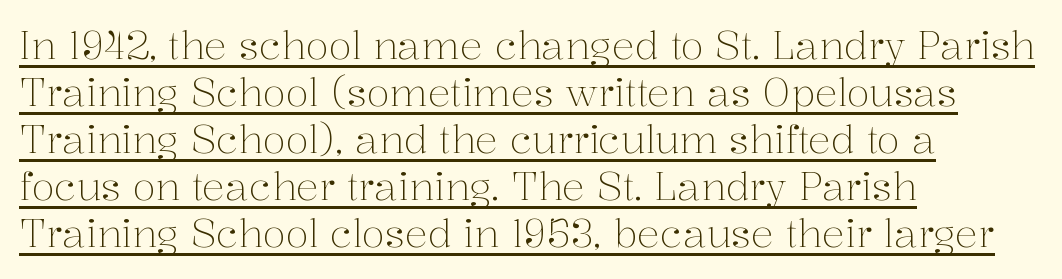
The image shows 38 px light serif type, upright; set left-aligned, line spacing 1.24x, normal letter spacing, underlined; medium stroke contrast and a medium x-height.
